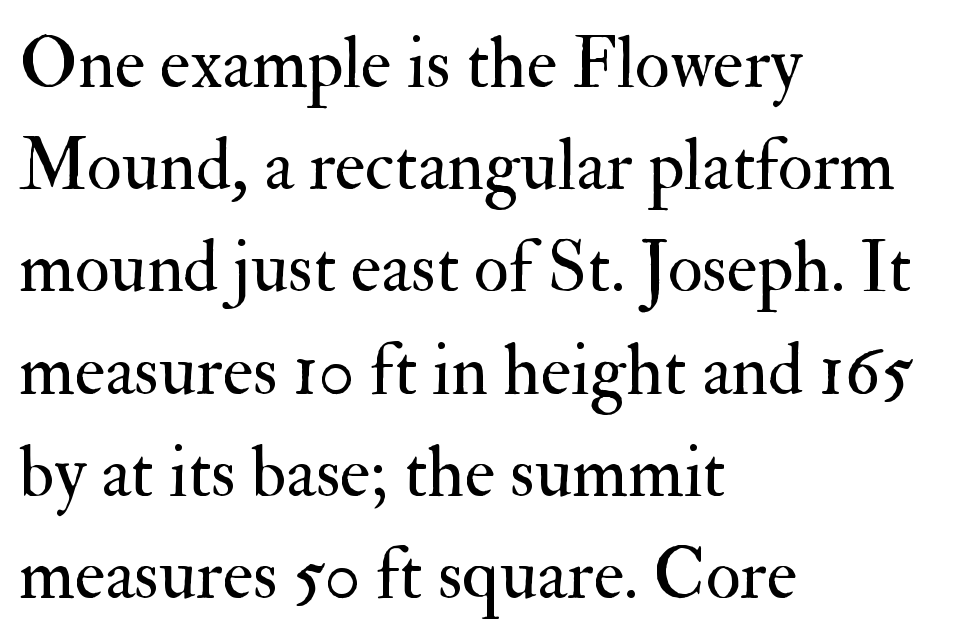
The image shows 72 px regular-weight serif type, upright; set left-aligned, normal line spacing (1.42x), normal letter spacing, not underlined; medium stroke contrast and a small x-height.
